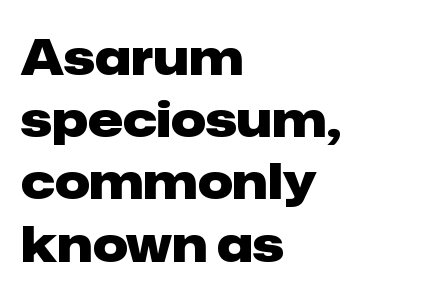
The image shows 49 px heavy sans-serif type, upright; set left-aligned, normal line spacing (1.27x), normal letter spacing, not underlined; low stroke contrast and a medium x-height.
